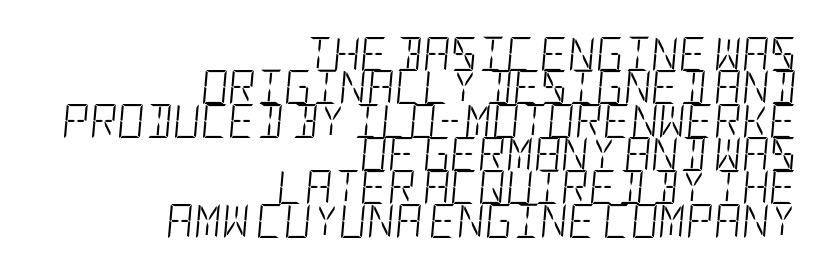
The image shows 34 px light, condensed type, italic (leaning right); set right-aligned, tight line spacing (0.98x), normal letter spacing, not underlined; low stroke contrast and a large x-height.
